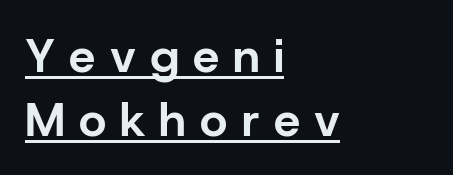
Each word looks stretched out because of the extra space between its letters. Regular leading. This is heavy type, rendered in bold. These lines are rendered in a variable-pitch font. Caption: lettering with a line underneath.
